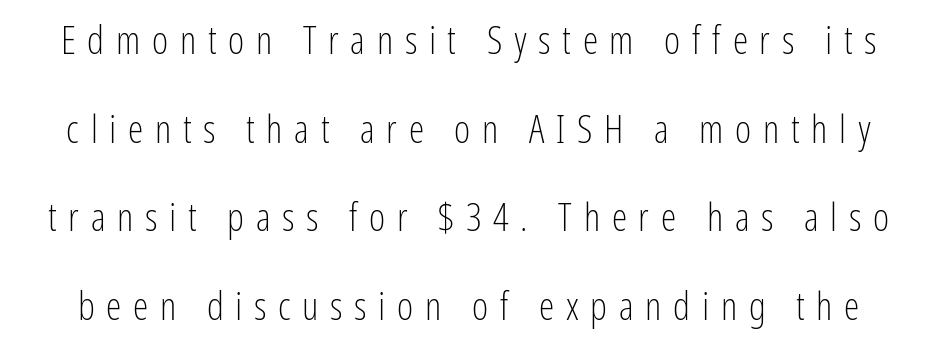
Rule under the text: the space is simply empty. What stands out about the letter spacing? Its width — letters are far apart. Airy leading. Note: no serifs on the glyphs. Designer's note — italics off, roman on. Character widths vary here, with narrow letters taking less room than wide ones.
